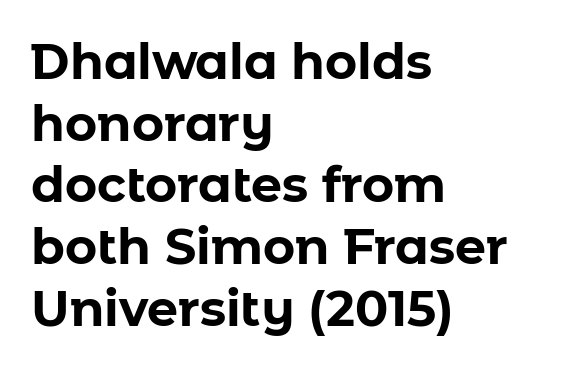
{"serif": "no", "italic": "no", "bold": "yes", "weight": "bold", "width": "normal", "stroke_contrast": "low", "x_height": "medium", "monospaced": "no", "underline": "no", "align": "left", "line_spacing": "normal", "line_spacing_ratio": 1.26, "letter_spacing": "normal", "letter_spacing_em": 0.0, "glyph_px": 49}
